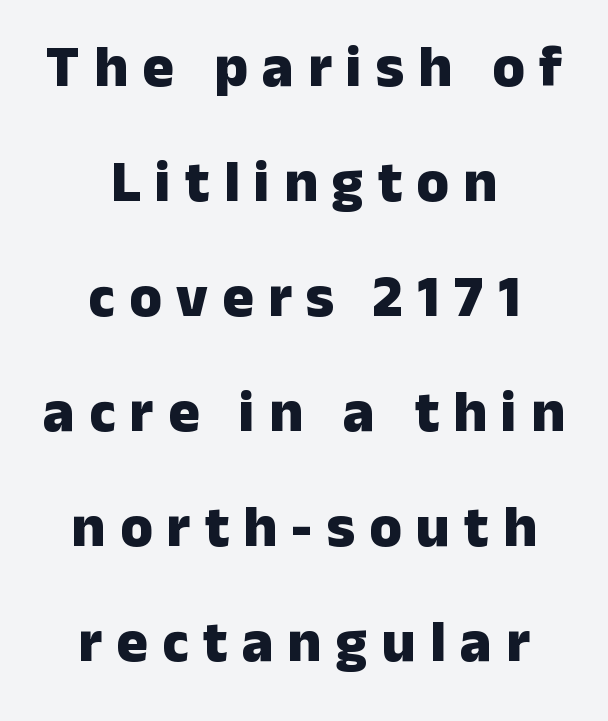
Q: Is the text bold? A: Yes.
Q: Is the text italic (slanted)? A: No, it is upright.
Q: Is the typeface a serif or a sans-serif typeface? A: Sans-serif.
Q: Is the text underlined? A: No.
Q: How is the paragraph aligned? A: Centered.
Q: Is the spacing between letters normal or unusually wide? A: Unusually wide.
Q: Is the spacing between lines tight, normal or loose? A: Loose.
Q: Width (condensed, normal, or wide)? A: Normal.
Q: Stroke contrast? A: Low.
Q: x-height? A: Medium.
Q: Monospaced? A: No.
